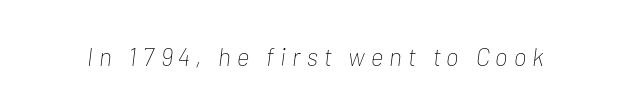
The image shows 25 px text type, italic (leaning right); set unusually wide letter spacing (+0.25 em), not underlined.
